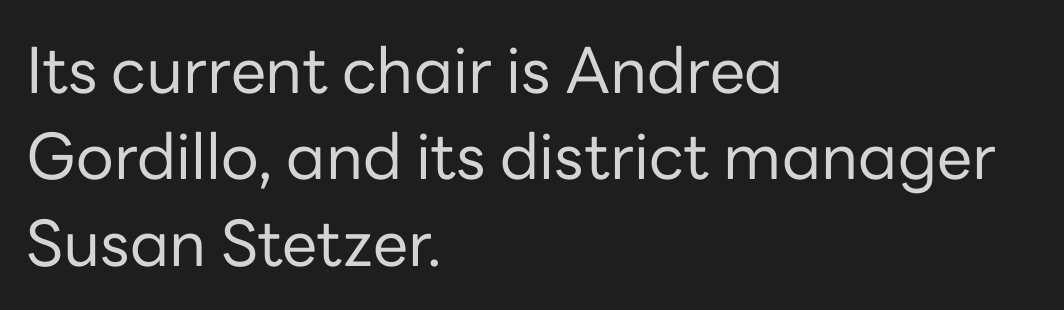
{"serif": "no", "italic": "no", "bold": "no", "weight": "regular", "width": "normal", "stroke_contrast": "low", "x_height": "medium", "monospaced": "no", "underline": "no", "align": "left", "line_spacing": "normal", "line_spacing_ratio": 1.37, "letter_spacing": "normal", "letter_spacing_em": 0.0, "glyph_px": 63}
